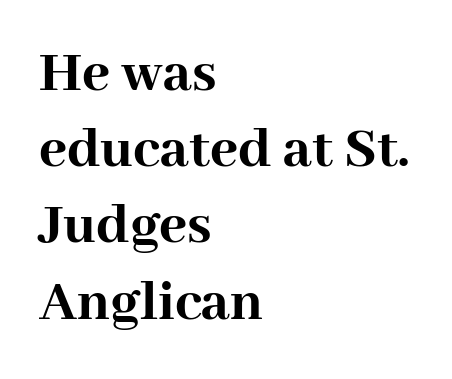
{"serif": "yes", "italic": "no", "bold": "yes", "weight": "semibold", "width": "normal", "stroke_contrast": "high", "x_height": "medium", "monospaced": "no", "underline": "no", "align": "left", "line_spacing": "normal", "line_spacing_ratio": 1.27, "letter_spacing": "normal", "letter_spacing_em": 0.0, "glyph_px": 60}
